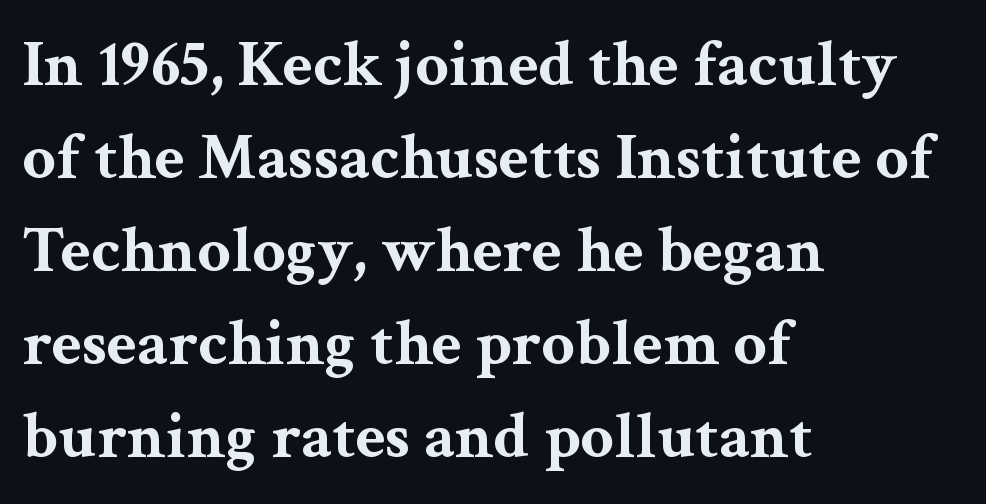
{"serif": "yes", "italic": "no", "bold": "yes", "weight": "bold", "width": "wide", "stroke_contrast": "medium", "x_height": "medium", "monospaced": "no", "underline": "no", "align": "left", "line_spacing": "normal", "line_spacing_ratio": 1.41, "letter_spacing": "normal", "letter_spacing_em": 0.0, "glyph_px": 66}
